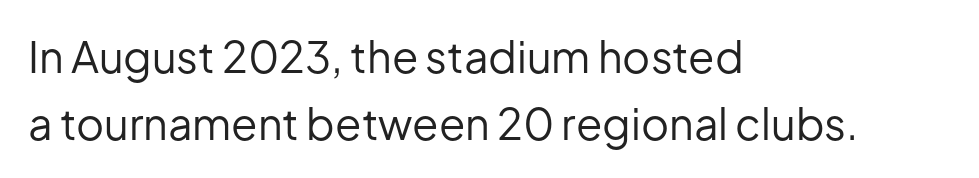
Nothing sits at the stroke ends, so this counts as sans-serif. The letters advance in unequal steps, a hallmark of proportional type. Here the glyphs are tracked normally, forming tight word shapes. The lettering stays uniformly vertical, giving the passage a roman look. The face looks like a standard text weight, possibly lighter. This rendering uses left alignment, leaving the right contour irregular.
